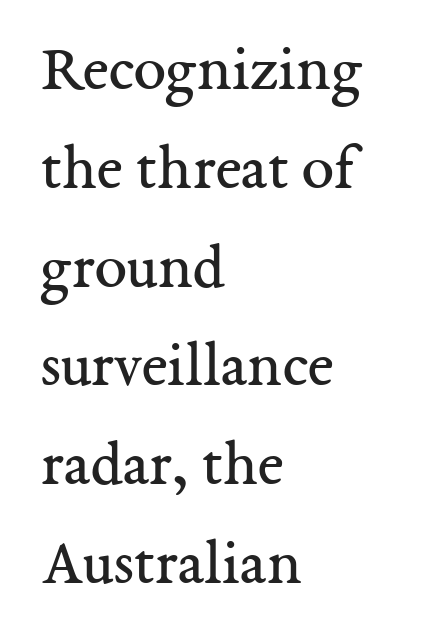
This sample uses a serif face. Proportional: the letters do not fall into vertical columns. Vertically, the passage feels balanced, rows spaced as you'd expect. The axis of the letterforms is exactly vertical. The passage is arranged the way most books set body copy — flush left. Decoration check: the copy has no underline.
